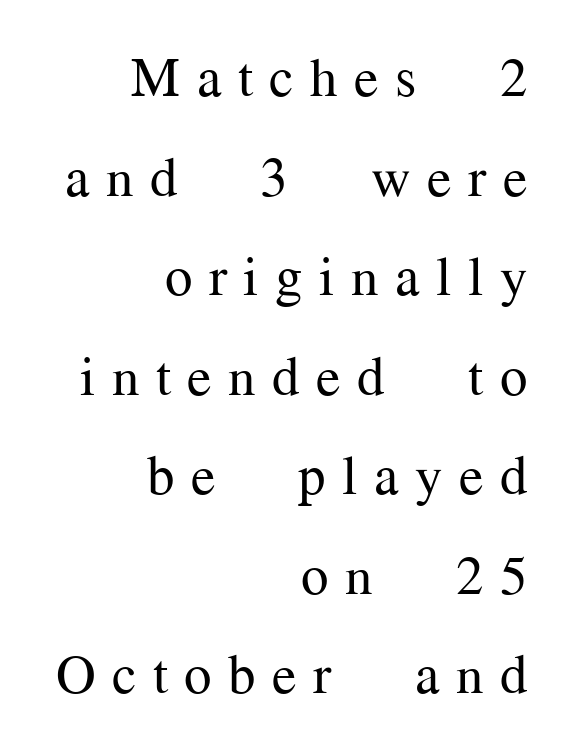
Only glyphs here, with clear space below each row. Does the copy run flush right? Yes — the right margin is perfectly even. Compared with typical body copy, the letter spacing here is much looser. These lines were composed using upright roman letters. This sample has the flowing, uneven cadence of proportional lettering. Each letter's strokes conclude with small projecting serifs.
